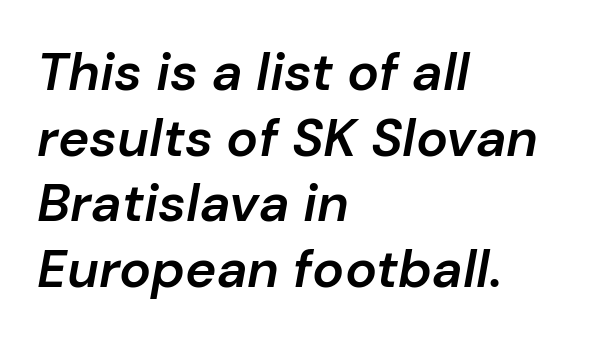
Q: Is the text bold? A: Semi-bold.
Q: Is the text italic (slanted)? A: Yes, it leans right by about 10 degrees.
Q: Is the text underlined? A: No.
Q: How is the paragraph aligned? A: Left-aligned.
Q: Is the spacing between letters normal or unusually wide? A: Normal.
Q: Width (condensed, normal, or wide)? A: Normal.
Q: Stroke contrast? A: Low.
Q: x-height? A: Medium.
Q: Monospaced? A: No.
